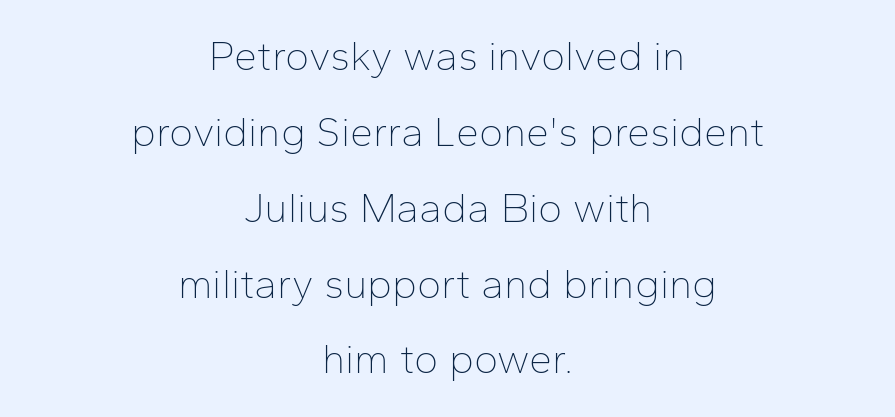
The image shows 41 px thin sans-serif type, upright; set centered, line spacing 1.85x, normal letter spacing, not underlined; low stroke contrast and a medium x-height.
